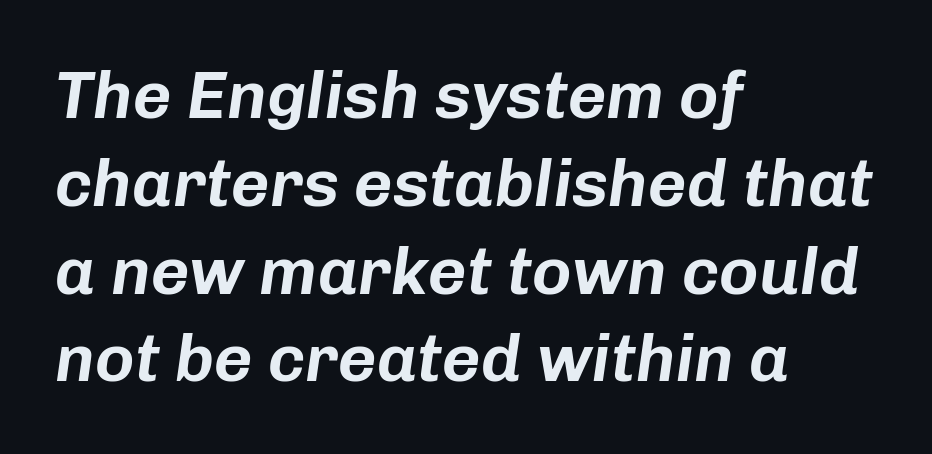
Q: Is the text italic (slanted)? A: Yes, it leans right by about 8 degrees.
Q: Is the text underlined? A: No.
Q: How is the paragraph aligned? A: Left-aligned.
Q: Is the spacing between letters normal or unusually wide? A: Normal.
Q: Is the spacing between lines tight, normal or loose? A: Normal.
Q: Width (condensed, normal, or wide)? A: Normal.
Q: Stroke contrast? A: Low.
Q: x-height? A: Medium.
Q: Monospaced? A: No.
